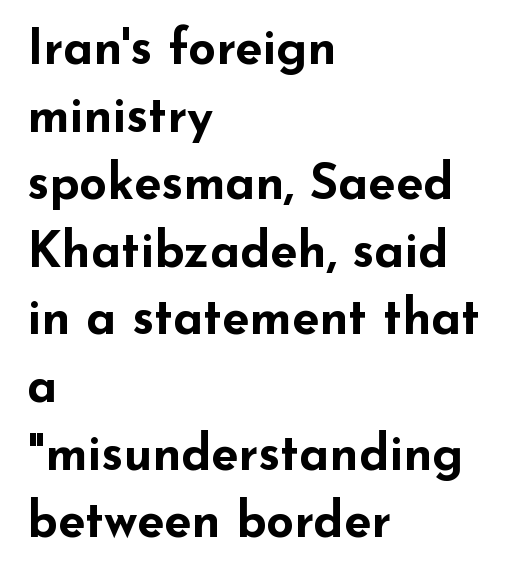
The image shows 49 px bold, wide sans-serif type, upright; set left-aligned, normal line spacing (1.38x), normal letter spacing, not underlined; low stroke contrast and a small x-height.
